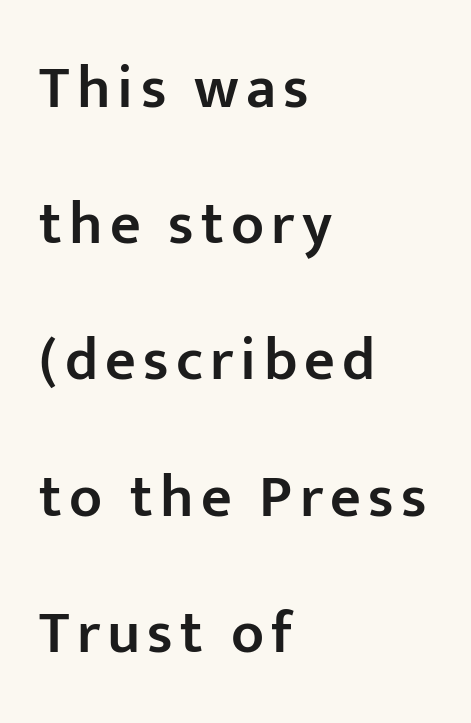
Q: Is the text bold? A: Semi-bold.
Q: Is the text italic (slanted)? A: No, it is upright.
Q: Is the typeface a serif or a sans-serif typeface? A: Sans-serif.
Q: Is the text underlined? A: No.
Q: How is the paragraph aligned? A: Left-aligned.
Q: Is the spacing between lines tight, normal or loose? A: Loose.
Q: Width (condensed, normal, or wide)? A: Normal.
Q: Stroke contrast? A: Low.
Q: x-height? A: Medium.
Q: Monospaced? A: No.
